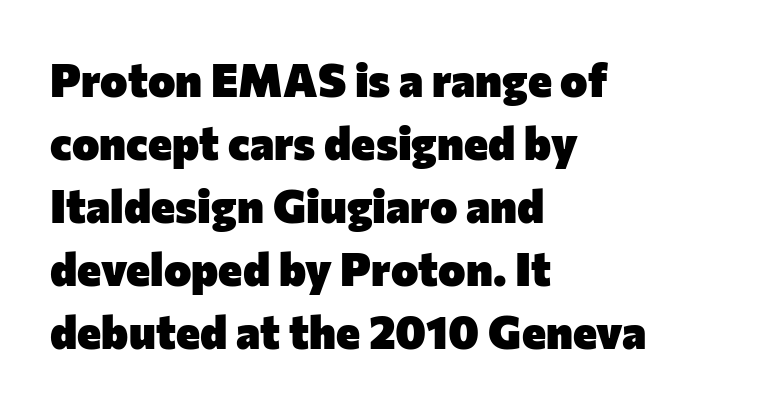
The image shows 46 px heavy sans-serif type, upright; set left-aligned, normal line spacing (1.37x), normal letter spacing, not underlined; low stroke contrast and a medium x-height.
